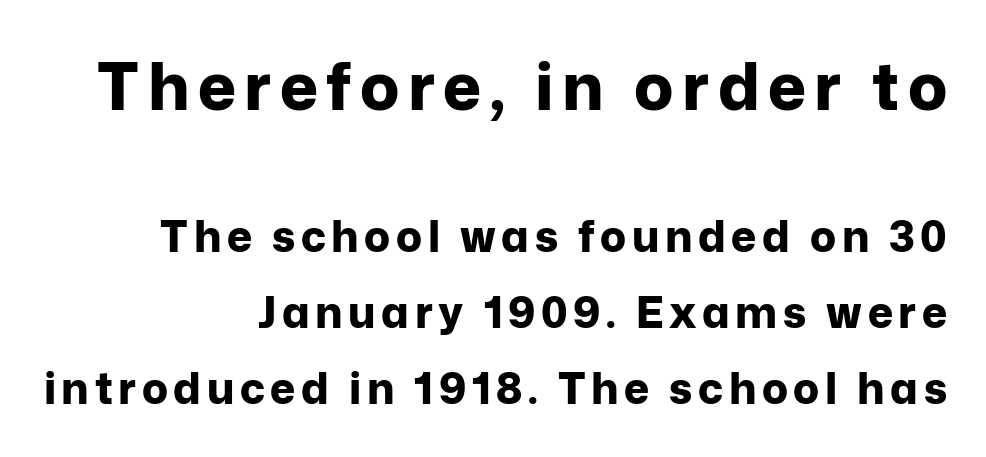
The image shows 65 px bold sans-serif type, upright; set right-aligned, line spacing 1.76x, not underlined; the first (top) block is 1.51x larger; low stroke contrast and a medium x-height.
